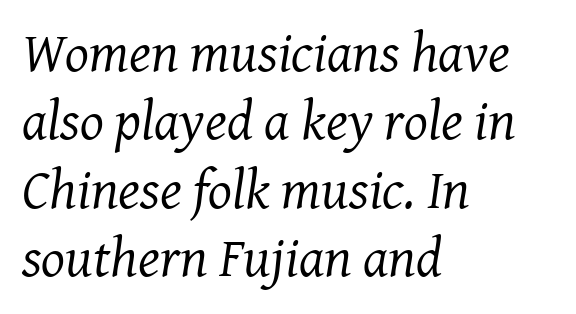
No letter is thick-stroked: the sample isn't bold. There is no visible air inserted between adjacent glyphs. Any mark beneath the type? The region is blank. The glyphs in this specimen are seriffed.
